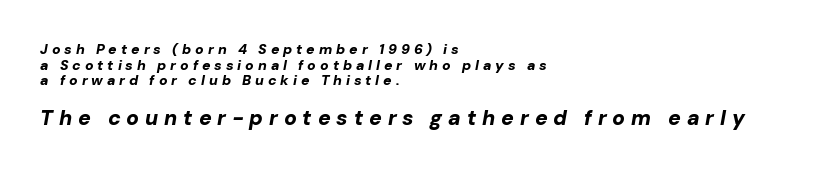
{"italic": "yes", "lean": "right", "slant_degrees": 10, "bold": "yes", "underline": "no", "align": "left", "line_spacing": "tight", "line_spacing_ratio": 1.12, "letter_spacing": "wide", "letter_spacing_em": 0.28, "larger_block": "second", "size_ratio": 1.5, "glyph_px": 21}
